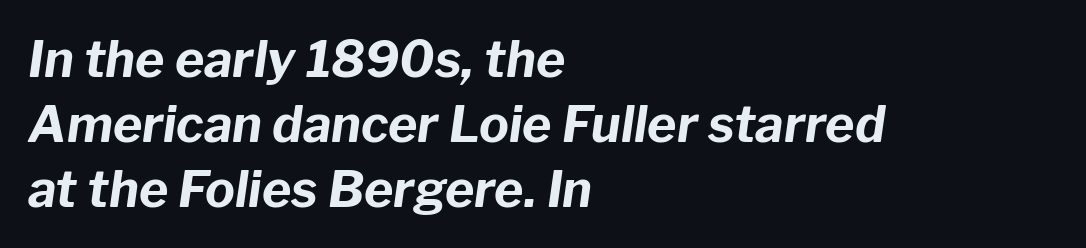
Q: Is the text bold? A: Yes.
Q: Is the text italic (slanted)? A: Yes, it leans right by about 8 degrees.
Q: Is the text underlined? A: No.
Q: How is the paragraph aligned? A: Left-aligned.
Q: Is the spacing between letters normal or unusually wide? A: Normal.
Q: Is the spacing between lines tight, normal or loose? A: Normal.
Q: Width (condensed, normal, or wide)? A: Normal.
Q: Stroke contrast? A: Low.
Q: x-height? A: Medium.
Q: Monospaced? A: No.
